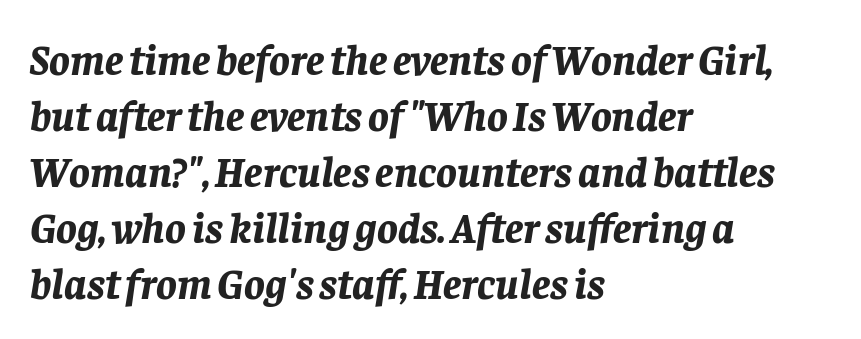
Q: Is the text bold? A: Yes.
Q: Is the text italic (slanted)? A: Yes, it leans right by about 8 degrees.
Q: Is the text underlined? A: No.
Q: How is the paragraph aligned? A: Left-aligned.
Q: Is the spacing between letters normal or unusually wide? A: Normal.
Q: Is the spacing between lines tight, normal or loose? A: Normal.
Q: Width (condensed, normal, or wide)? A: Normal.
Q: Stroke contrast? A: Low.
Q: x-height? A: Large.
Q: Monospaced? A: No.
